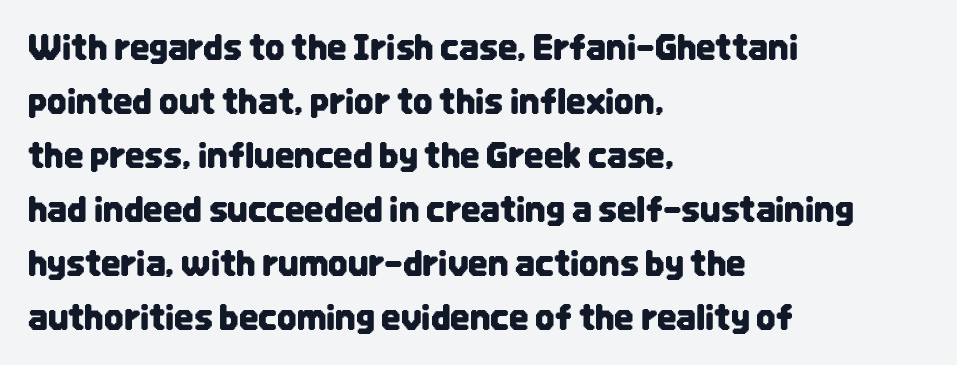
Q: Is the text italic (slanted)? A: No, it is upright.
Q: Is the typeface a serif or a sans-serif typeface? A: Sans-serif.
Q: Is the text underlined? A: No.
Q: How is the paragraph aligned? A: Left-aligned.
Q: Is the spacing between letters normal or unusually wide? A: Normal.
Q: Is the spacing between lines tight, normal or loose? A: Normal.
Q: Width (condensed, normal, or wide)? A: Condensed.
Q: Stroke contrast? A: Low.
Q: x-height? A: Large.
Q: Monospaced? A: No.
